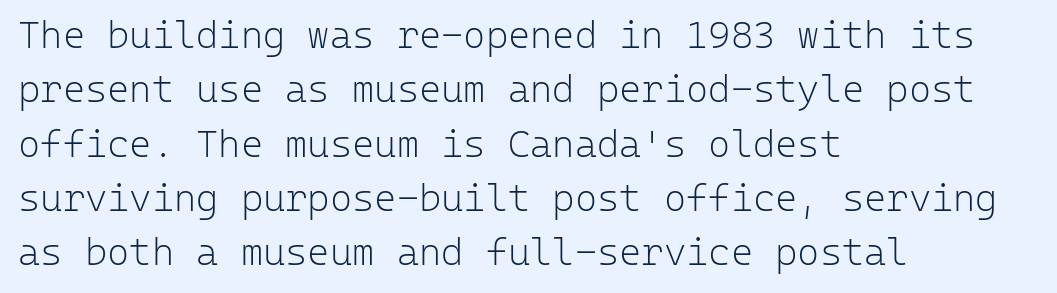
The image shows 38 px light sans-serif type, upright, monospaced; set left-aligned, normal line spacing (1.43x), normal letter spacing, not underlined; low stroke contrast and a medium x-height.
